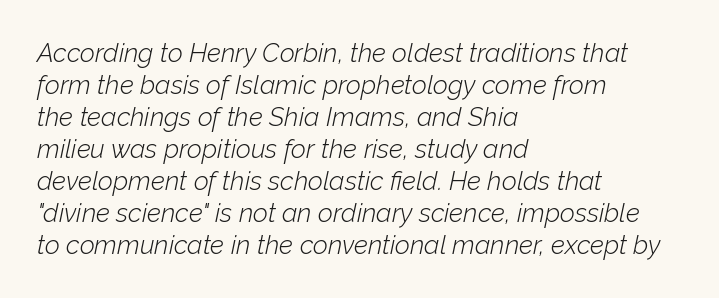
The image shows 26 px text type, italic (leaning right); set left-aligned, line spacing 1.23x, normal letter spacing, not underlined.
